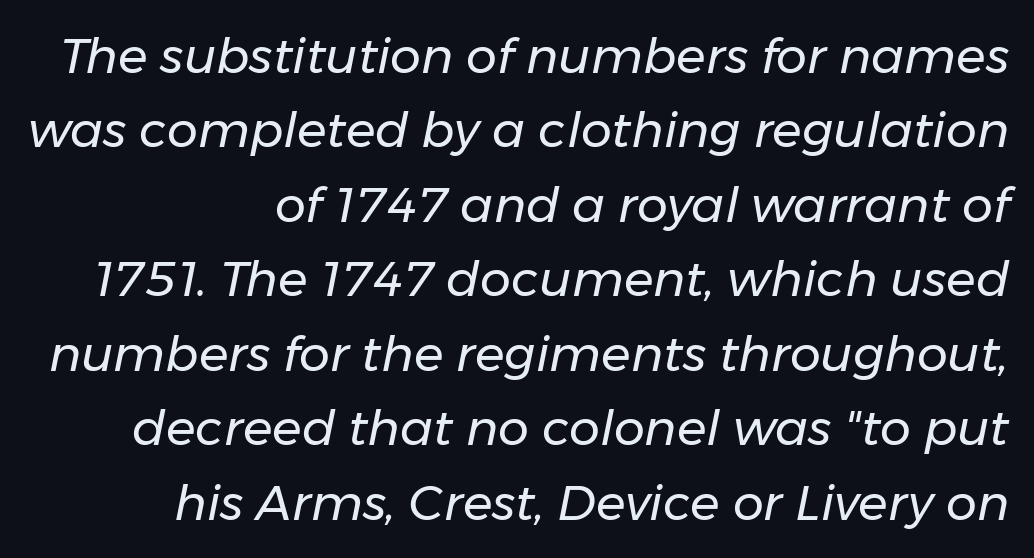
The letters look calm and open, with moderate or lighter stems. There's an unmistakable incline to the writing here. Check under the words: just untouched page. All the whitespace from short lines collects on the left. The letters advance in unequal steps, a hallmark of proportional type. The rows are spaced the way most documents space them.
